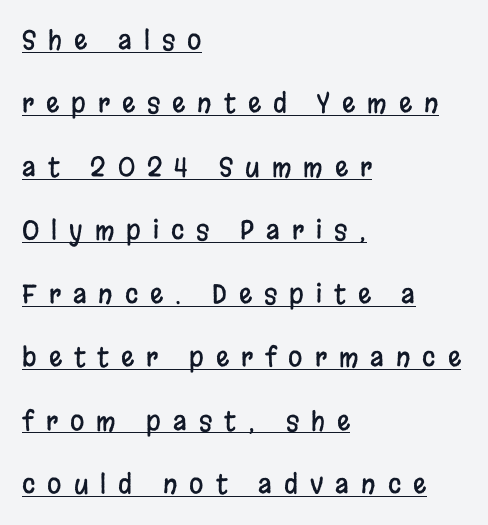
Q: Is the text italic (slanted)? A: No, it is upright.
Q: Is the text underlined? A: Yes.
Q: How is the paragraph aligned? A: Left-aligned.
Q: Is the spacing between letters normal or unusually wide? A: Unusually wide.
Q: Is the spacing between lines tight, normal or loose? A: Loose.
